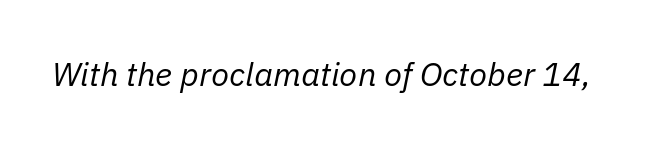
Is the type slanted? Yes — the strokes lean at a clear angle. These lines keep a tight, regular rhythm from letter to letter. Plain, unruled lines of type. These lines are rendered in a variable-pitch font. Weight: regular or lighter.
